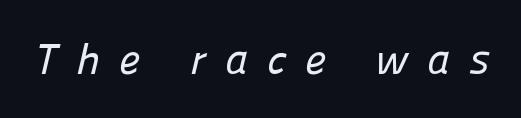
{"serif": "no", "width": "normal", "stroke_contrast": "low", "x_height": "medium", "monospaced": "no", "underline": "no", "letter_spacing": "wide", "letter_spacing_em": 0.45, "glyph_px": 43}
